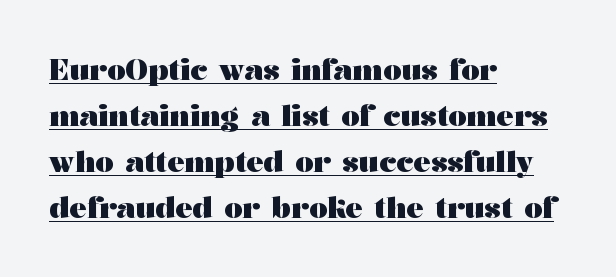
The image shows 29 px heavy, wide serif type, upright; set left-aligned, normal line spacing (1.59x), normal letter spacing, underlined; medium stroke contrast and a medium x-height.
